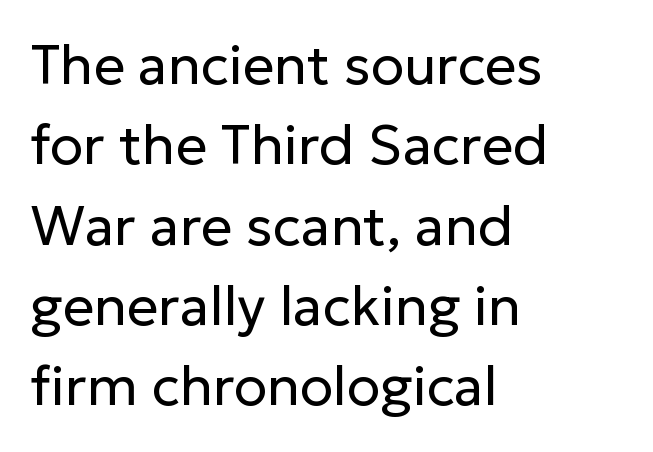
Q: Is the text bold? A: No.
Q: Is the text italic (slanted)? A: No, it is upright.
Q: Is the typeface a serif or a sans-serif typeface? A: Sans-serif.
Q: Is the text underlined? A: No.
Q: How is the paragraph aligned? A: Left-aligned.
Q: Is the spacing between letters normal or unusually wide? A: Normal.
Q: Is the spacing between lines tight, normal or loose? A: Normal.
Q: Width (condensed, normal, or wide)? A: Normal.
Q: Stroke contrast? A: Low.
Q: x-height? A: Medium.
Q: Monospaced? A: No.
